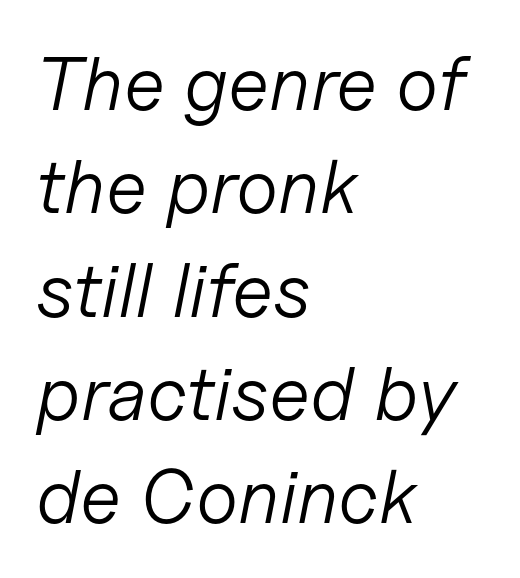
Q: Is the text bold? A: No.
Q: Is the text italic (slanted)? A: Yes, it leans right by about 11 degrees.
Q: Is the text underlined? A: No.
Q: How is the paragraph aligned? A: Left-aligned.
Q: Is the spacing between letters normal or unusually wide? A: Normal.
Q: Is the spacing between lines tight, normal or loose? A: Normal.
Q: Width (condensed, normal, or wide)? A: Normal.
Q: Stroke contrast? A: Low.
Q: x-height? A: Medium.
Q: Monospaced? A: No.
